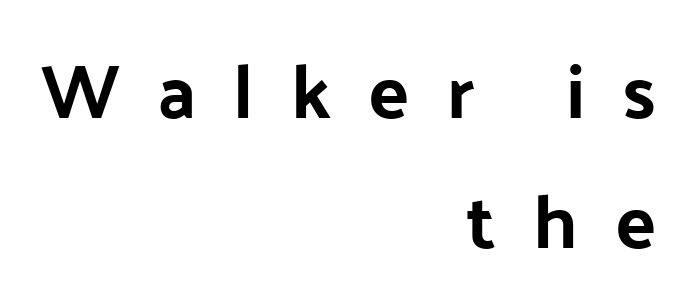
The paragraph shown leans on its right margin. Grotesque or geometric, the face here clearly has no serifs. Think of a printed novel: that variable character pitch is what you see here. Each word looks stretched out because of the extra space between its letters. You can tell it's not italic because the verticals are truly vertical.
